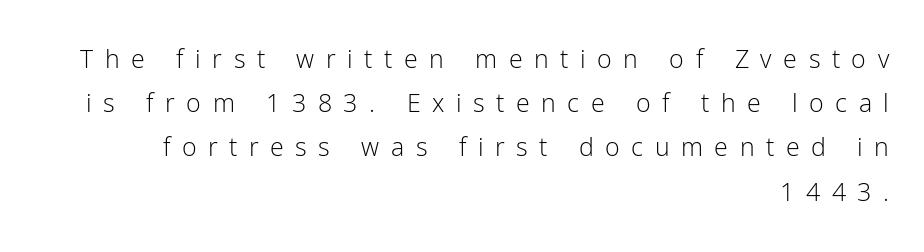
{"italic": "no", "bold": "no", "underline": "no", "align": "right", "line_spacing_ratio": 1.77, "letter_spacing": "wide", "letter_spacing_em": 0.46, "glyph_px": 25}
